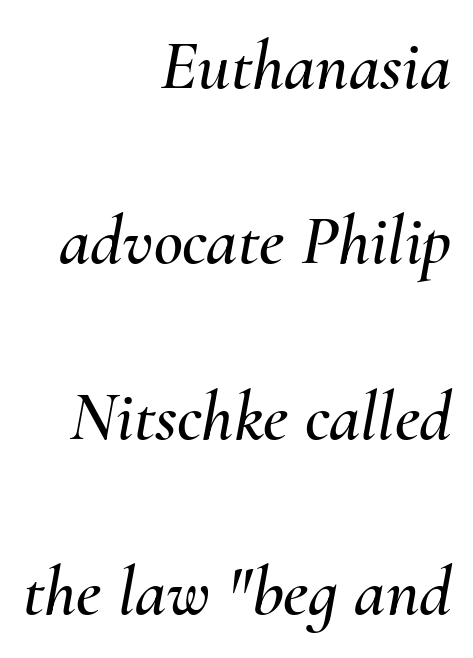
The image shows 71 px text type, italic (leaning right); set right-aligned, loose line spacing (2.47x), normal letter spacing, not underlined; medium stroke contrast and a small x-height.
